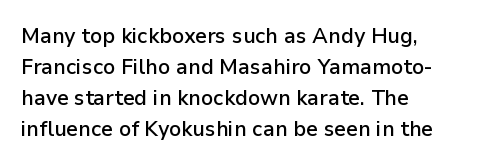
The lines are quadded left. No word sits above an underline. A typesetter would mark this as roman, not italic. Observe the ordinary spacing: letters are neighbours, not strangers.
